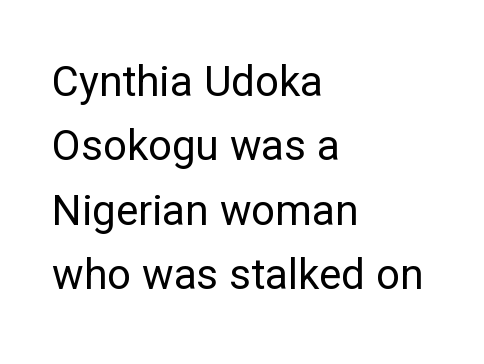
{"serif": "no", "italic": "no", "bold": "no", "weight": "regular", "width": "normal", "stroke_contrast": "low", "x_height": "medium", "monospaced": "no", "underline": "no", "align": "left", "line_spacing": "normal", "line_spacing_ratio": 1.53, "letter_spacing": "normal", "letter_spacing_em": 0.0, "glyph_px": 42}
